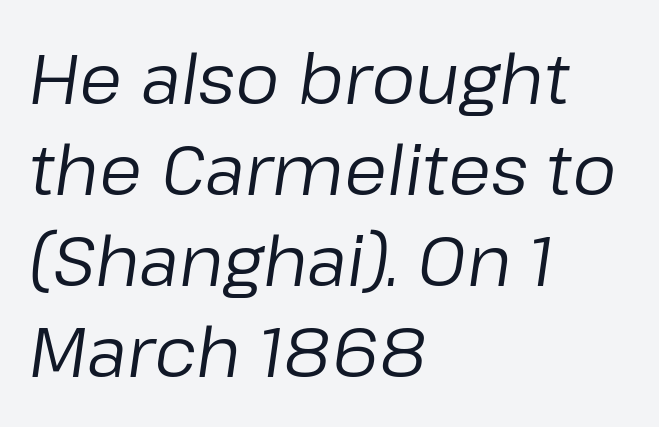
Q: Is the text bold? A: No.
Q: Is the text italic (slanted)? A: Yes, it leans right by about 8 degrees.
Q: Is the text underlined? A: No.
Q: How is the paragraph aligned? A: Left-aligned.
Q: Is the spacing between letters normal or unusually wide? A: Normal.
Q: Is the spacing between lines tight, normal or loose? A: Normal.
Q: Width (condensed, normal, or wide)? A: Normal.
Q: Stroke contrast? A: Low.
Q: x-height? A: Medium.
Q: Monospaced? A: No.
